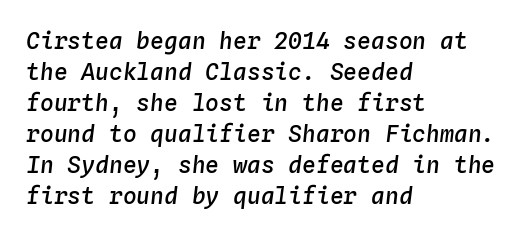
The image shows 23 px text type, italic (leaning right); set left-aligned, normal line spacing (1.35x), normal letter spacing, not underlined.
